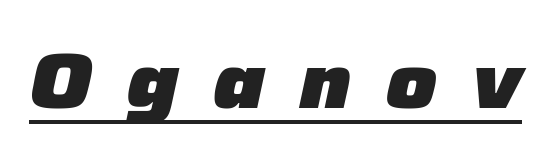
{"italic": "yes", "lean": "right", "slant_degrees": 12, "bold": "yes", "weight": "heavy", "width": "normal", "stroke_contrast": "low", "x_height": "medium", "monospaced": "no", "underline": "yes", "letter_spacing": "wide", "letter_spacing_em": 0.43, "glyph_px": 79}
